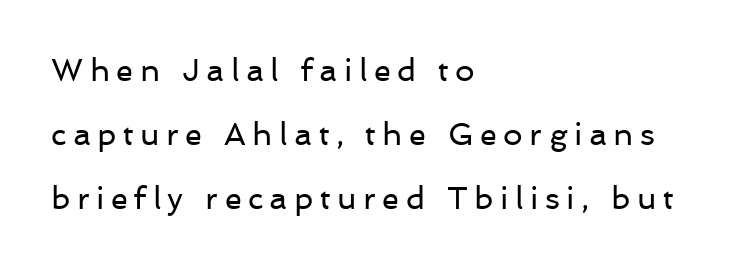
Typeset ragged right — the left edge is the straight one. The letters stand straight up with perfectly vertical stems. Here the designer chose a conventional face with non-uniform glyph widths. Each word looks stretched out because of the extra space between its letters.
